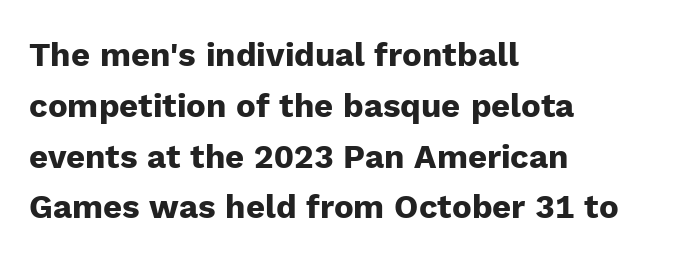
Q: Is the text bold? A: Yes.
Q: Is the text italic (slanted)? A: No, it is upright.
Q: Is the typeface a serif or a sans-serif typeface? A: Sans-serif.
Q: Is the text underlined? A: No.
Q: How is the paragraph aligned? A: Left-aligned.
Q: Is the spacing between letters normal or unusually wide? A: Normal.
Q: Is the spacing between lines tight, normal or loose? A: Normal.
Q: Width (condensed, normal, or wide)? A: Normal.
Q: Stroke contrast? A: Low.
Q: x-height? A: Medium.
Q: Monospaced? A: No.
